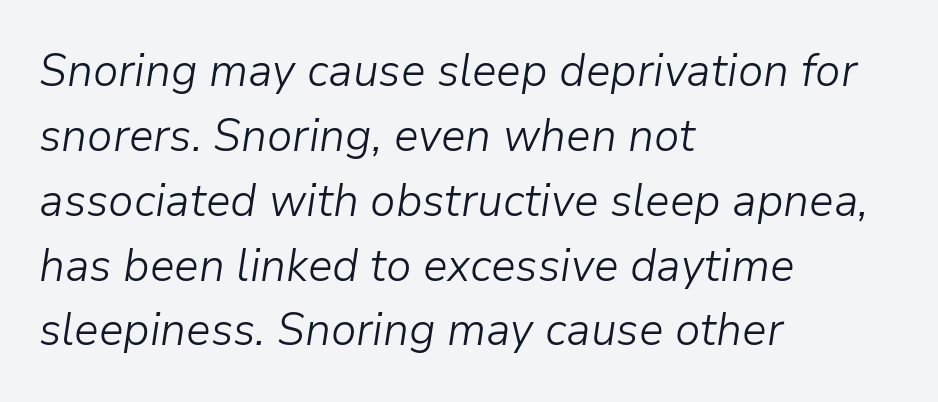
Q: Is the text bold? A: No.
Q: Is the text italic (slanted)? A: Yes, it leans right by about 9 degrees.
Q: Is the text underlined? A: No.
Q: How is the paragraph aligned? A: Left-aligned.
Q: Is the spacing between letters normal or unusually wide? A: Normal.
Q: Is the spacing between lines tight, normal or loose? A: Normal.
Q: Width (condensed, normal, or wide)? A: Normal.
Q: Stroke contrast? A: Low.
Q: x-height? A: Medium.
Q: Monospaced? A: No.
